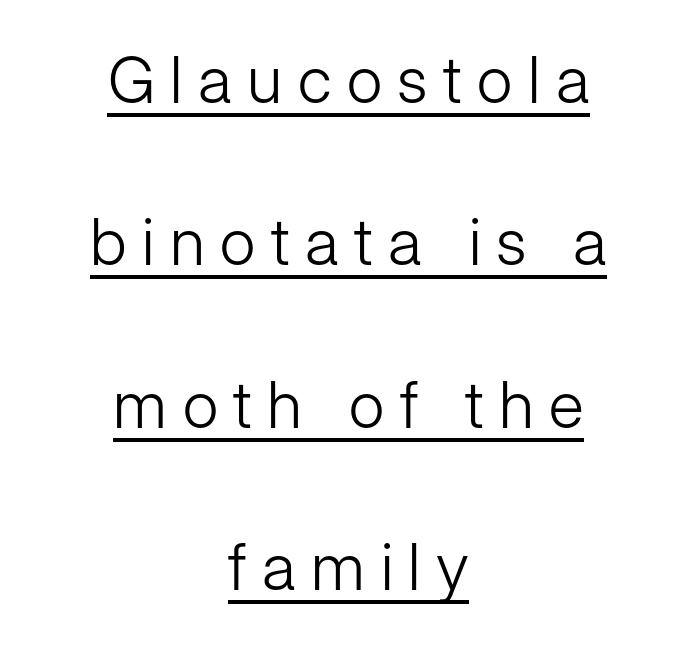
Display-style spreading of the glyphs; the letterfit is very open. One glance says open: line gaps are wider than usual. Caption: face not bold, strokes unweighted. These lines are rendered in a variable-pitch font. The letters carry no serifs — their stems end cleanly without finishing strokes.
